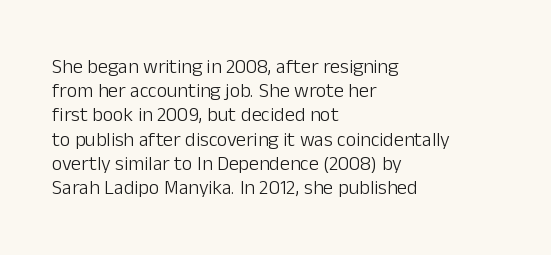
{"italic": "no", "bold": "no", "underline": "no", "align": "left", "line_spacing_ratio": 1.21, "letter_spacing": "normal", "letter_spacing_em": 0.0, "glyph_px": 20}
